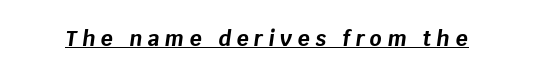
The image shows 21 px bold type, italic (leaning right); set unusually wide letter spacing (+0.26 em), underlined.
